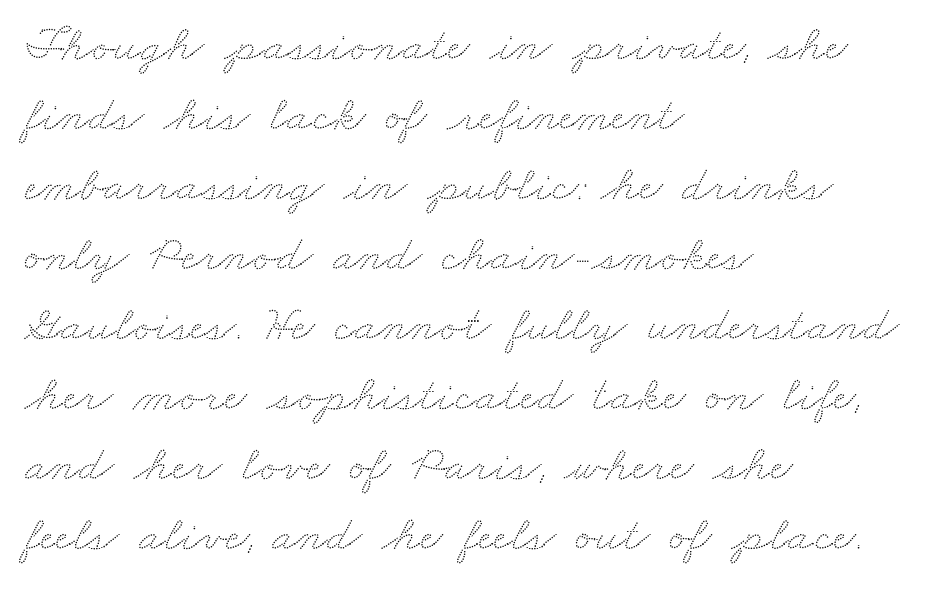
{"width": "wide", "stroke_contrast": "low", "x_height": "small", "monospaced": "no", "underline": "no", "align": "left", "line_spacing": "normal", "line_spacing_ratio": 1.4, "letter_spacing": "normal", "letter_spacing_em": 0.0, "glyph_px": 50}
